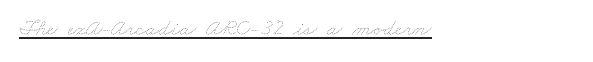
Q: Is the text bold? A: No.
Q: Is the text underlined? A: Yes.
Q: How is the paragraph aligned? A: Left-aligned.
Q: Is the spacing between letters normal or unusually wide? A: Normal.
